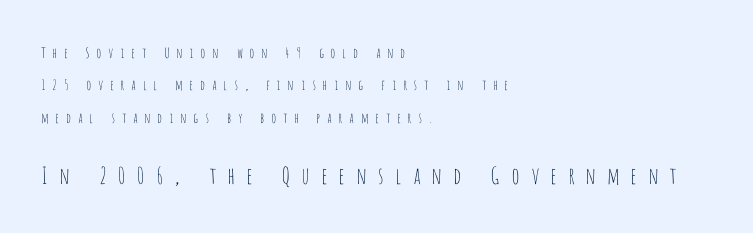
Q: Is the text bold? A: No.
Q: Is the text italic (slanted)? A: No, it is upright.
Q: Is the text underlined? A: No.
Q: How is the paragraph aligned? A: Left-aligned.
Q: Is the spacing between letters normal or unusually wide? A: Unusually wide.
Q: Is the spacing between lines tight, normal or loose? A: Loose.
Q: Which block of text is set in a larger size, the first (top) or the second (bottom)? A: The second (bottom) one.
